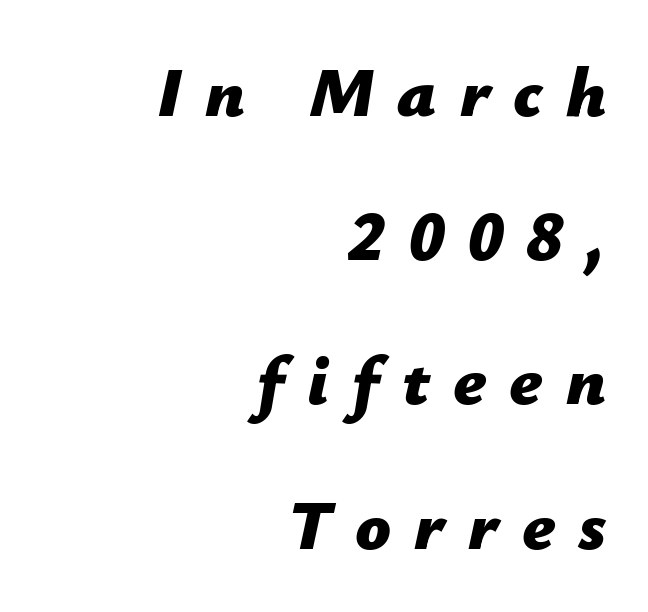
Q: Is the text bold? A: Yes.
Q: Is the text italic (slanted)? A: Yes, it leans right by about 12 degrees.
Q: Is the text underlined? A: No.
Q: How is the paragraph aligned? A: Right-aligned.
Q: Is the spacing between letters normal or unusually wide? A: Unusually wide.
Q: Is the spacing between lines tight, normal or loose? A: Loose.
Q: Width (condensed, normal, or wide)? A: Normal.
Q: Stroke contrast? A: Low.
Q: x-height? A: Medium.
Q: Monospaced? A: No.
